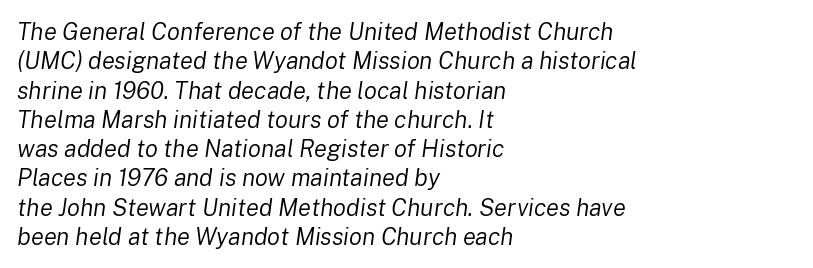
Q: Is the text bold? A: No.
Q: Is the text italic (slanted)? A: Yes, it leans right by about 8 degrees.
Q: Is the text underlined? A: No.
Q: How is the paragraph aligned? A: Left-aligned.
Q: Is the spacing between letters normal or unusually wide? A: Normal.
